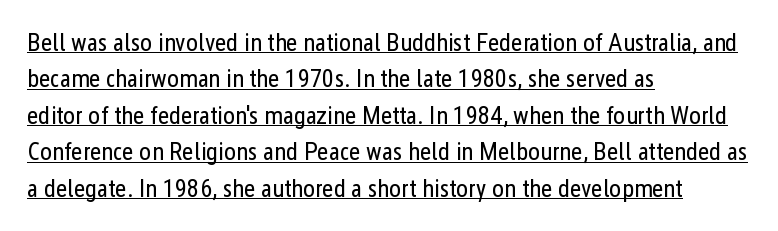
The image shows 25 px text type, upright; set left-aligned, normal line spacing (1.46x), normal letter spacing, underlined.
